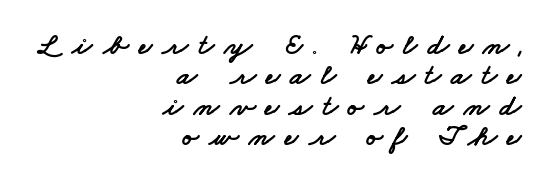
The image shows 30 px wide sans-serif type; set right-aligned, tight line spacing (1.01x), unusually wide letter spacing (+0.34 em), not underlined; low stroke contrast and a small x-height.
